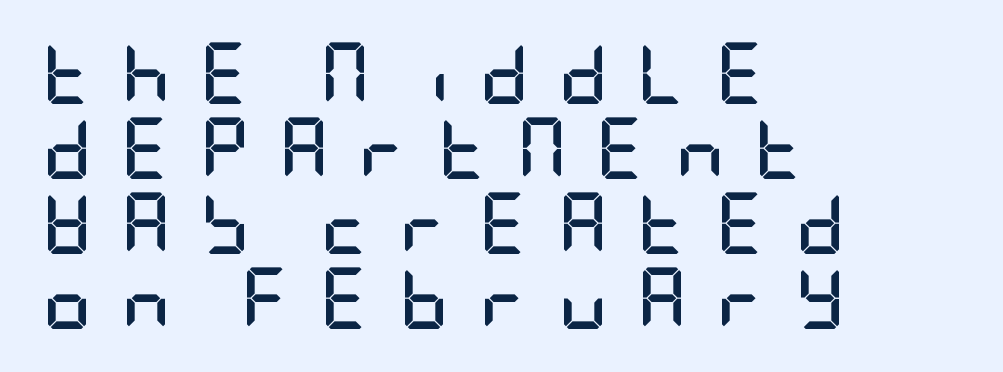
Descenders hang freely into open space. This sample is left-justified, so line endings fall wherever the words run out. Note: no serifs on the glyphs. The type sits square on the baseline with zero lean.
